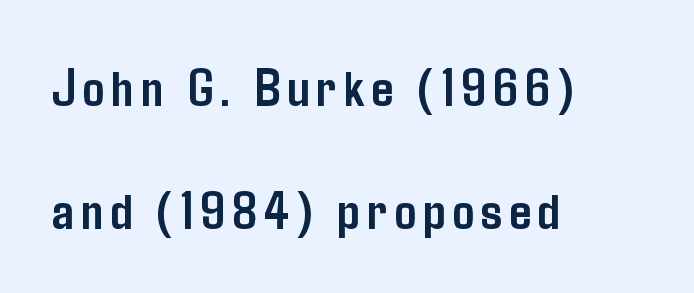
Q: Is the text bold? A: Yes.
Q: Is the text italic (slanted)? A: No, it is upright.
Q: Is the typeface a serif or a sans-serif typeface? A: Sans-serif.
Q: Is the text underlined? A: No.
Q: How is the paragraph aligned? A: Left-aligned.
Q: Is the spacing between lines tight, normal or loose? A: Loose.
Q: Width (condensed, normal, or wide)? A: Condensed.
Q: Stroke contrast? A: Low.
Q: x-height? A: Medium.
Q: Monospaced? A: No.
